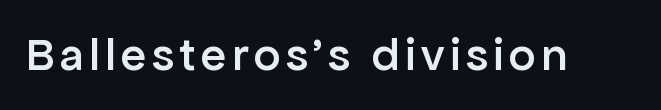
The rendering uses natural spacing where letterforms have individual widths. A typesetter would label this face a sans. Bold? Not quite — semibold, heavier than regular but stopping short. Rendered with straight, roman letterforms. The gap between lines stays unmarked.
